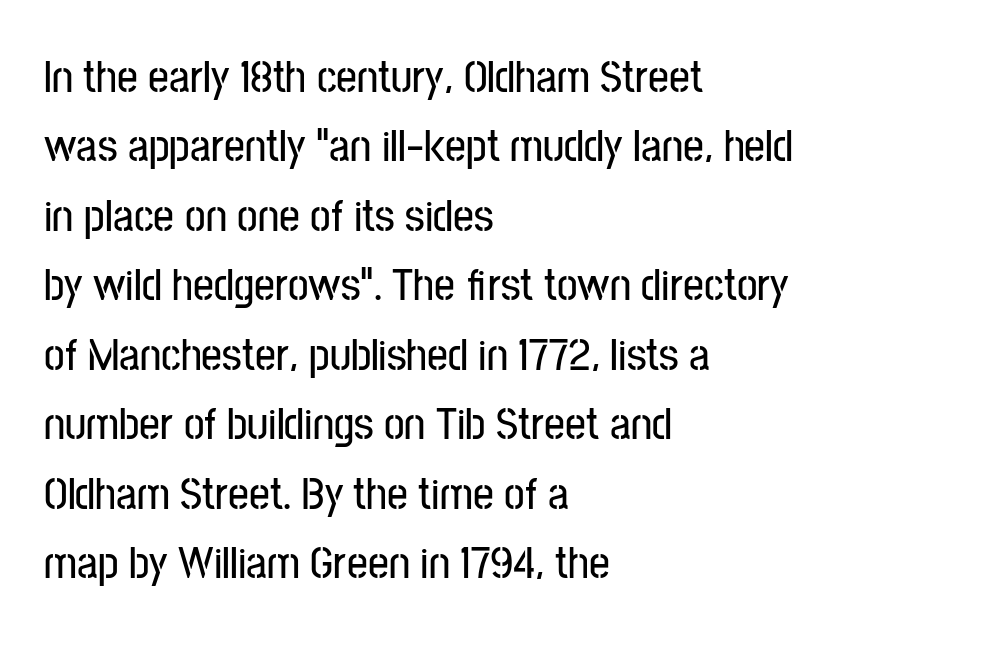
The image shows 46 px condensed sans-serif type, upright; set left-aligned, normal line spacing (1.51x), normal letter spacing, not underlined; low stroke contrast and a medium x-height.
